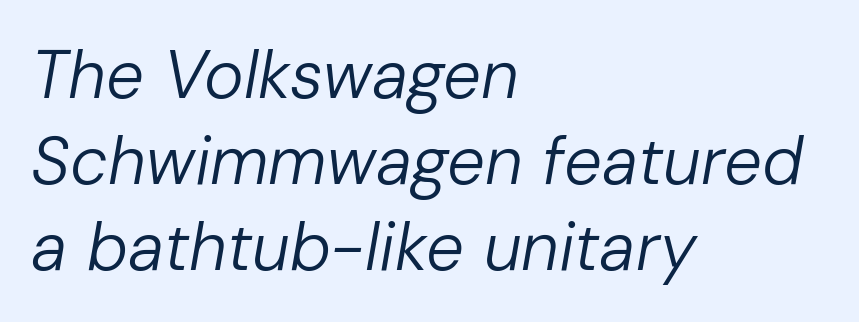
The image shows 67 px regular-weight type, italic (leaning right); set left-aligned, normal line spacing (1.28x), normal letter spacing, not underlined; low stroke contrast and a medium x-height.
